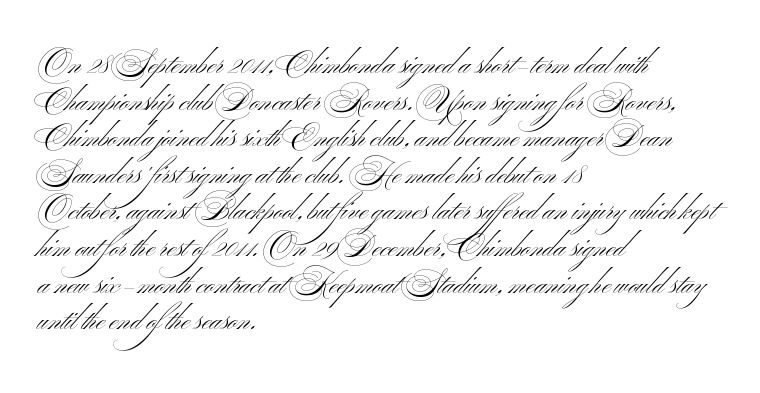
{"serif": "no", "bold": "no", "weight": "light", "width": "wide", "stroke_contrast": "medium", "x_height": "small", "monospaced": "no", "underline": "no", "align": "left", "line_spacing_ratio": 1.22, "letter_spacing": "normal", "letter_spacing_em": 0.0, "glyph_px": 30}
